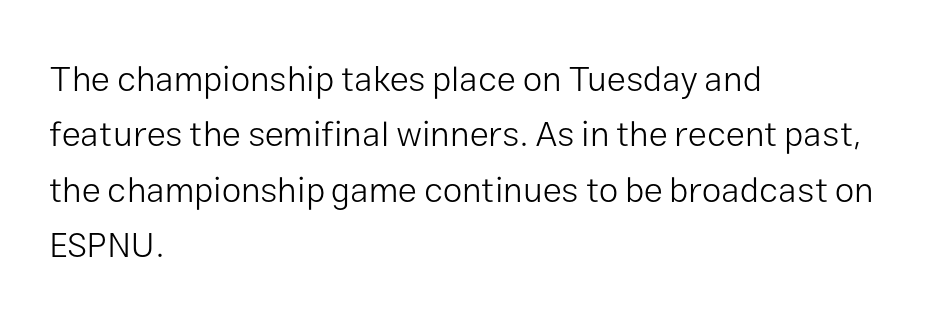
The image shows 35 px light sans-serif type, upright; set left-aligned, normal line spacing (1.58x), normal letter spacing, not underlined; low stroke contrast and a medium x-height.
